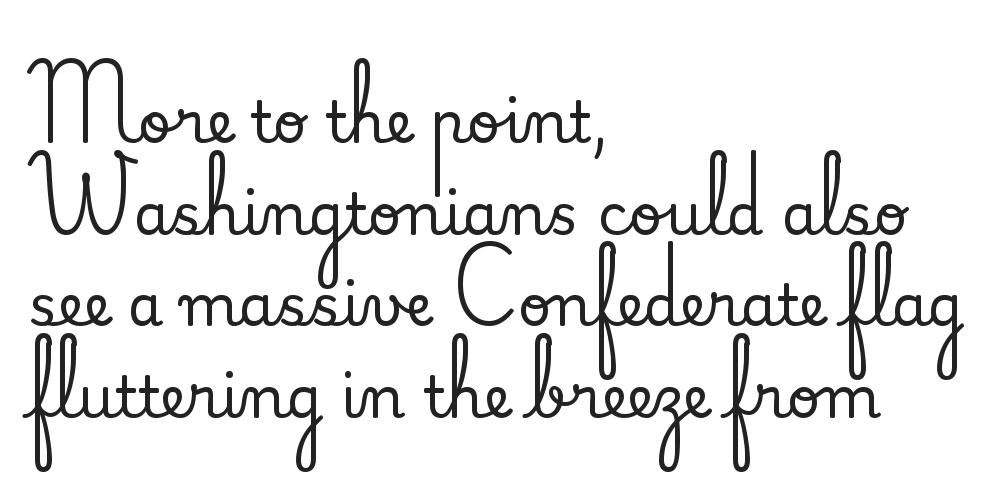
Leftover space on each line is placed entirely after the last word. Examine the stroke ends and you'll spot serifs. Look at the tracking — it's just the regular setting, nothing added. Character widths vary here, with narrow letters taking less room than wide ones. Leading: standard.
